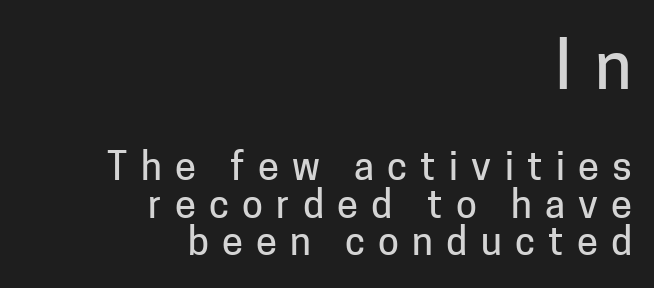
The image shows 67 px sans-serif type, upright; set right-aligned, tight line spacing (0.99x), unusually wide letter spacing (+0.35 em), not underlined; the first (top) block is 1.76x larger; low stroke contrast and a medium x-height.
